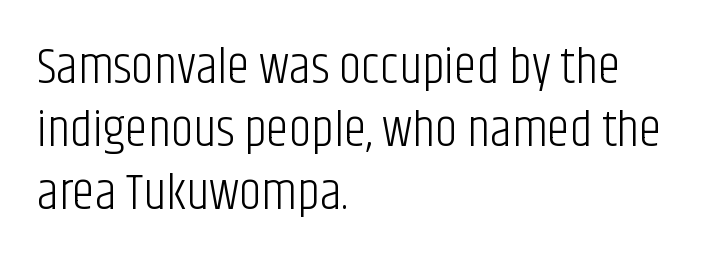
{"serif": "no", "italic": "no", "bold": "no", "weight": "light", "width": "condensed", "stroke_contrast": "low", "x_height": "large", "monospaced": "no", "underline": "no", "align": "left", "line_spacing_ratio": 1.24, "letter_spacing": "normal", "letter_spacing_em": 0.0, "glyph_px": 51}
